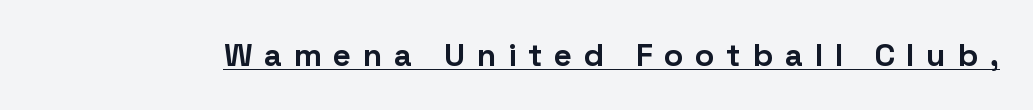
You can tell from the bare stems that sans-serif type was used. A baseline rule has been typeset under these characters. Quick note: not italic, upright. Emphasis by weight is at full strength: bold. Substantial extra tracking has been applied to these lines. Is this a fixed-width face? No — the glyphs have proportional, varying widths.
